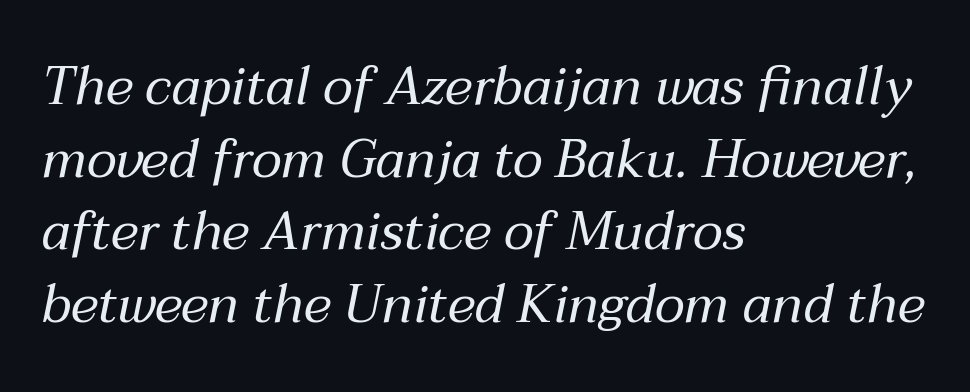
{"italic": "yes", "lean": "right", "slant_degrees": 12, "bold": "no", "weight": "regular", "width": "normal", "stroke_contrast": "medium", "x_height": "medium", "monospaced": "no", "underline": "no", "align": "left", "line_spacing": "normal", "line_spacing_ratio": 1.37, "letter_spacing": "normal", "letter_spacing_em": 0.0, "glyph_px": 53}
